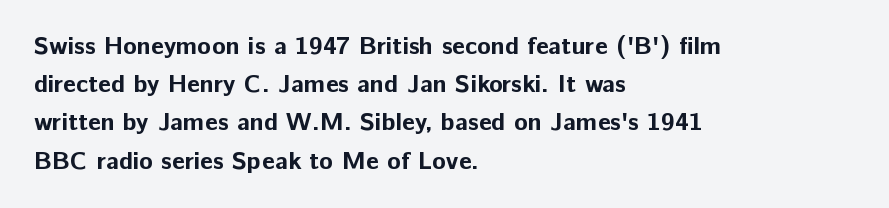
Lines of text with bare space underneath. Quick note: interline space is typical. The line texture is even and compact thanks to regular tracking. The letters stand straight up with perfectly vertical stems. I'd describe the lettering as bold — thick and assertive.
